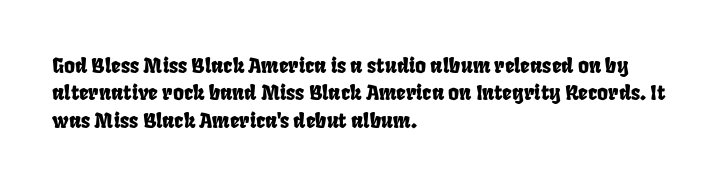
{"underline": "no", "align": "left", "line_spacing": "normal", "line_spacing_ratio": 1.3, "letter_spacing": "normal", "letter_spacing_em": 0.0, "glyph_px": 21}
